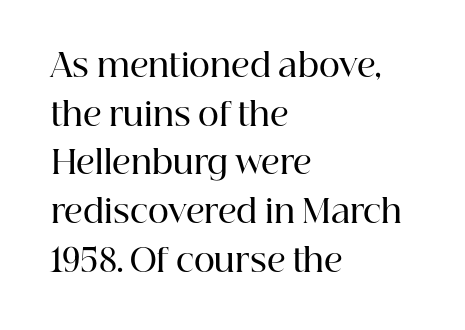
Q: Is the text bold? A: Semi-bold.
Q: Is the text italic (slanted)? A: No, it is upright.
Q: Is the typeface a serif or a sans-serif typeface? A: Serif.
Q: Is the text underlined? A: No.
Q: How is the paragraph aligned? A: Left-aligned.
Q: Is the spacing between letters normal or unusually wide? A: Normal.
Q: Is the spacing between lines tight, normal or loose? A: Normal.
Q: Width (condensed, normal, or wide)? A: Normal.
Q: Stroke contrast? A: High.
Q: x-height? A: Medium.
Q: Monospaced? A: No.
